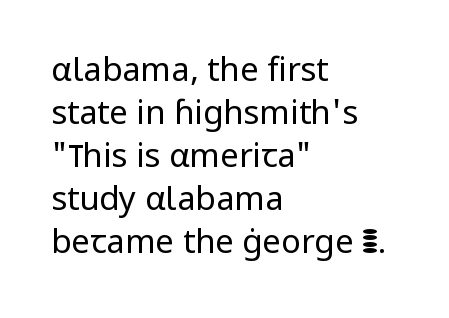
{"serif": "no", "italic": "no", "bold": "no", "weight": "regular", "width": "normal", "stroke_contrast": "low", "x_height": "medium", "monospaced": "no", "underline": "no", "align": "left", "line_spacing": "normal", "line_spacing_ratio": 1.3, "letter_spacing": "normal", "letter_spacing_em": 0.0, "glyph_px": 33}
